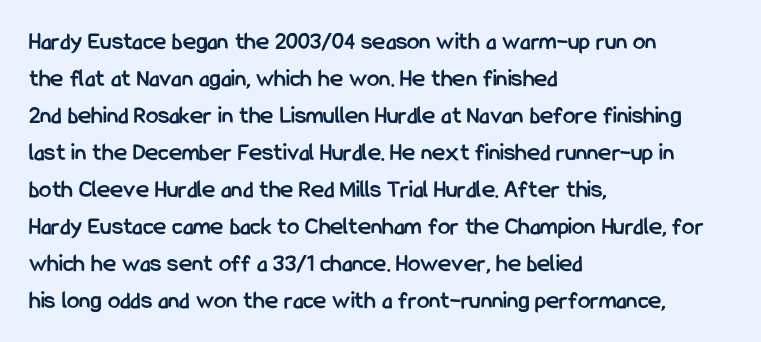
{"italic": "no", "bold": "yes", "underline": "no", "align": "left", "line_spacing": "normal", "line_spacing_ratio": 1.48, "letter_spacing": "normal", "letter_spacing_em": 0.0, "glyph_px": 25}
